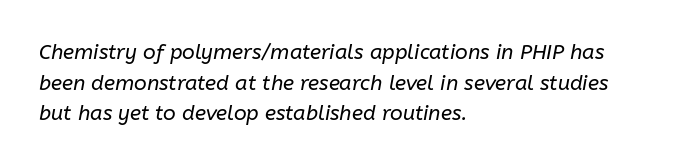
{"italic": "yes", "lean": "right", "slant_degrees": 10, "bold": "no", "underline": "no", "align": "left", "line_spacing": "normal", "line_spacing_ratio": 1.46, "letter_spacing": "normal", "letter_spacing_em": 0.0, "glyph_px": 21}
